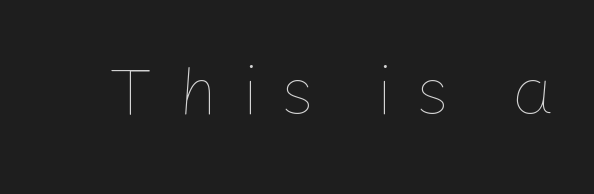
This sample has the flowing, uneven cadence of proportional lettering. Stems here are at most as thick as an everyday book face. This rendering widens character spacing well past its baseline value. No italicization has been applied; the sample stays upright. Any mark beneath the type? The region is blank.
